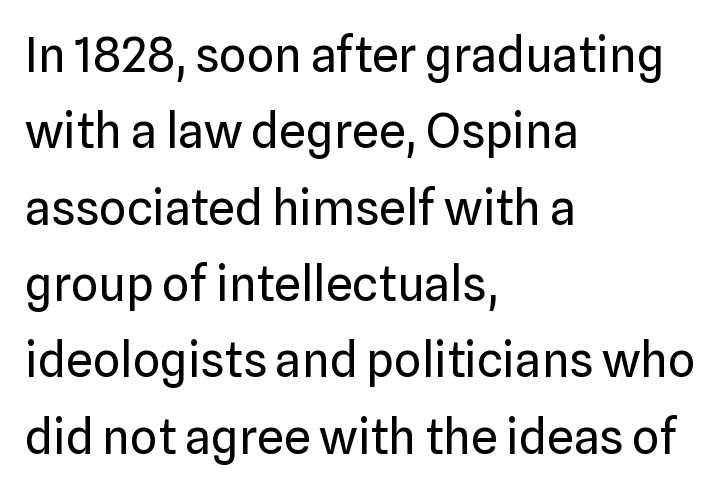
The image shows 48 px regular-weight sans-serif type, upright; set left-aligned, normal line spacing (1.59x), normal letter spacing, not underlined; low stroke contrast and a medium x-height.
